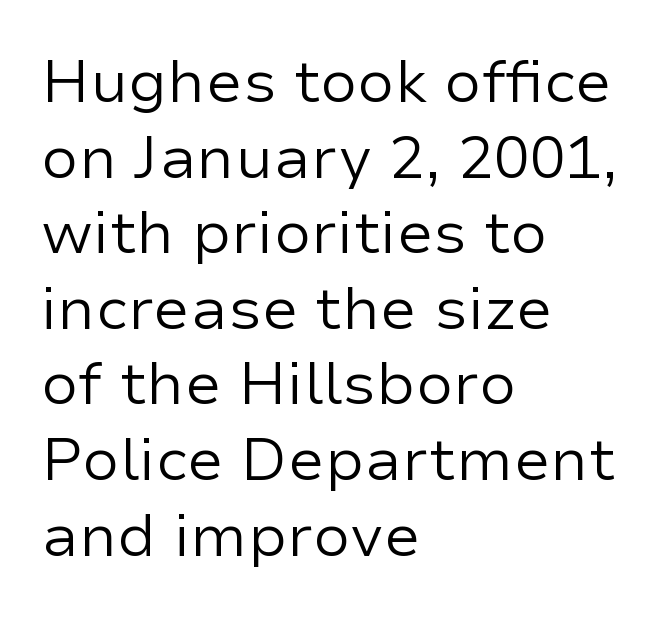
Q: Is the text bold? A: No.
Q: Is the text italic (slanted)? A: No, it is upright.
Q: Is the typeface a serif or a sans-serif typeface? A: Sans-serif.
Q: Is the text underlined? A: No.
Q: How is the paragraph aligned? A: Left-aligned.
Q: Is the spacing between letters normal or unusually wide? A: Normal.
Q: Is the spacing between lines tight, normal or loose? A: Normal.
Q: Width (condensed, normal, or wide)? A: Normal.
Q: Stroke contrast? A: Low.
Q: x-height? A: Medium.
Q: Monospaced? A: No.
